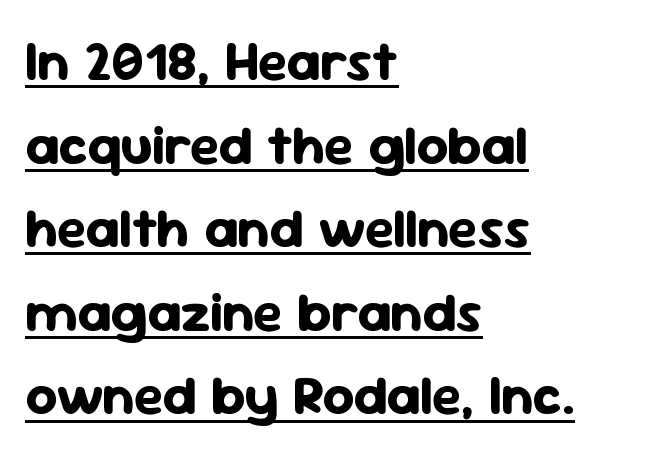
Q: Is the text bold? A: Yes.
Q: Is the text italic (slanted)? A: No, it is upright.
Q: Is the typeface a serif or a sans-serif typeface? A: Sans-serif.
Q: Is the text underlined? A: Yes.
Q: How is the paragraph aligned? A: Left-aligned.
Q: Is the spacing between letters normal or unusually wide? A: Normal.
Q: Is the spacing between lines tight, normal or loose? A: Normal.
Q: Width (condensed, normal, or wide)? A: Normal.
Q: Stroke contrast? A: Low.
Q: x-height? A: Medium.
Q: Monospaced? A: No.
